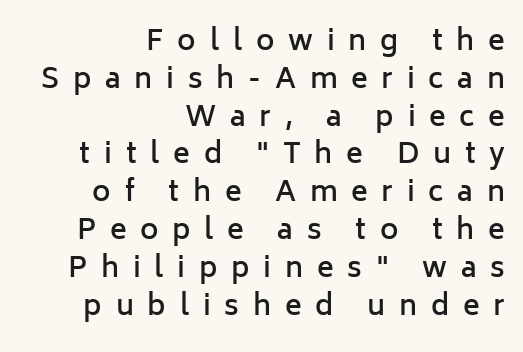
Q: Is the text bold? A: Semi-bold.
Q: Is the text italic (slanted)? A: No, it is upright.
Q: Is the typeface a serif or a sans-serif typeface? A: Sans-serif.
Q: Is the text underlined? A: No.
Q: How is the paragraph aligned? A: Right-aligned.
Q: Is the spacing between letters normal or unusually wide? A: Unusually wide.
Q: Is the spacing between lines tight, normal or loose? A: Normal.
Q: Width (condensed, normal, or wide)? A: Normal.
Q: Stroke contrast? A: Low.
Q: x-height? A: Medium.
Q: Monospaced? A: No.
